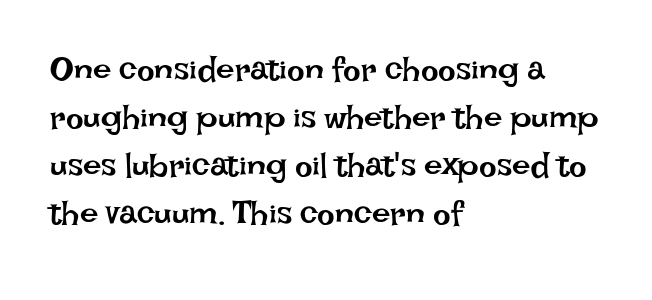
Q: Is the text bold? A: No.
Q: Is the text italic (slanted)? A: No, it is upright.
Q: Is the text underlined? A: No.
Q: How is the paragraph aligned? A: Left-aligned.
Q: Is the spacing between letters normal or unusually wide? A: Normal.
Q: Is the spacing between lines tight, normal or loose? A: Normal.
Q: Width (condensed, normal, or wide)? A: Normal.
Q: Stroke contrast? A: Low.
Q: x-height? A: Large.
Q: Monospaced? A: No.
